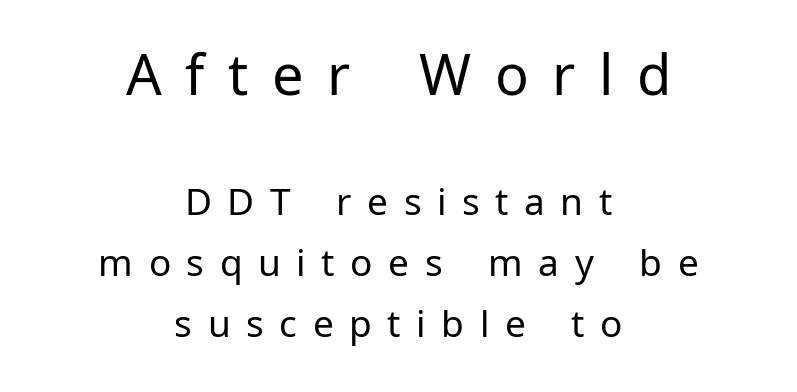
Q: Is the text bold? A: No.
Q: Is the text italic (slanted)? A: No, it is upright.
Q: Is the typeface a serif or a sans-serif typeface? A: Sans-serif.
Q: Is the text underlined? A: No.
Q: How is the paragraph aligned? A: Centered.
Q: Is the spacing between letters normal or unusually wide? A: Unusually wide.
Q: Is the spacing between lines tight, normal or loose? A: Normal.
Q: Which block of text is set in a larger size, the first (top) or the second (bottom)? A: The first (top) one.
Q: Width (condensed, normal, or wide)? A: Normal.
Q: Stroke contrast? A: Low.
Q: x-height? A: Medium.
Q: Monospaced? A: No.
